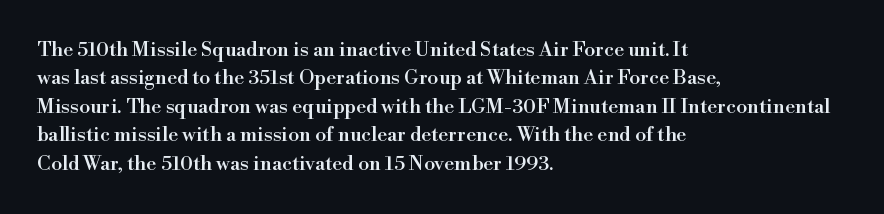
Q: Is the text italic (slanted)? A: No, it is upright.
Q: Is the text underlined? A: No.
Q: How is the paragraph aligned? A: Left-aligned.
Q: Is the spacing between letters normal or unusually wide? A: Normal.
Q: Is the spacing between lines tight, normal or loose? A: Normal.
